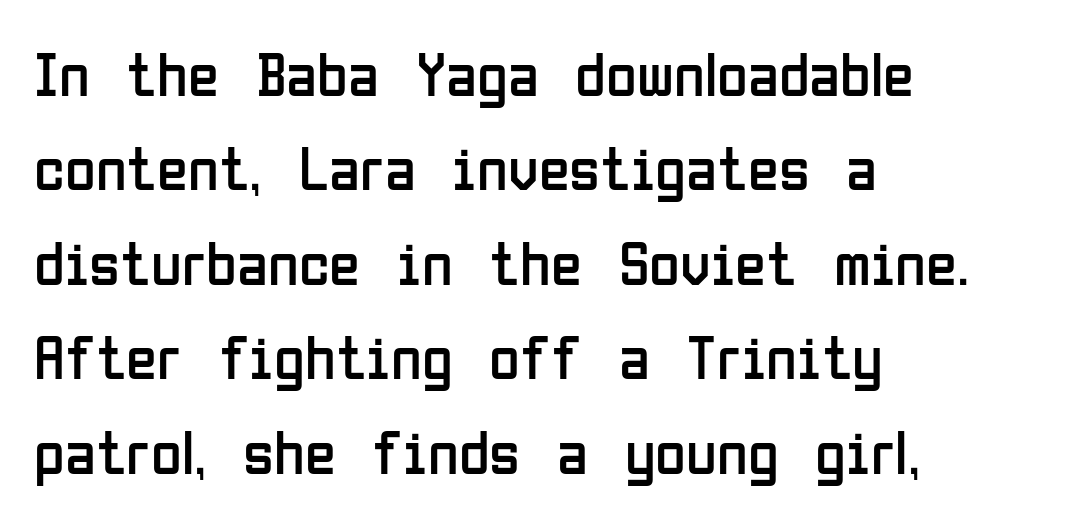
{"serif": "no", "italic": "no", "bold": "no", "weight": "regular", "width": "condensed", "stroke_contrast": "low", "x_height": "medium", "monospaced": "no", "underline": "no", "align": "left", "line_spacing": "normal", "line_spacing_ratio": 1.5, "letter_spacing": "normal", "letter_spacing_em": 0.0, "glyph_px": 63}
